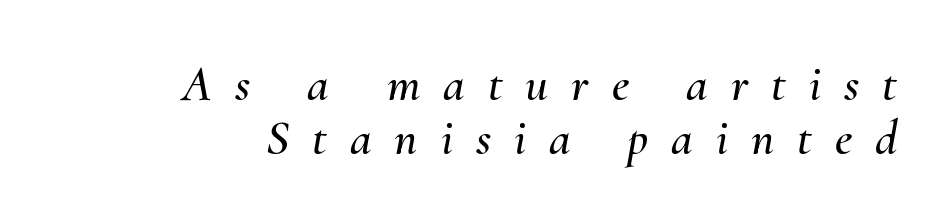
There is plenty of visible air inserted between adjacent glyphs. The specimen reads as italic at a glance. Descenders are the only things crossing below the line. The designer dialed line spacing down below the default. The face used here is proportionally spaced, like ordinary book or web type. The lines are quadded right.
